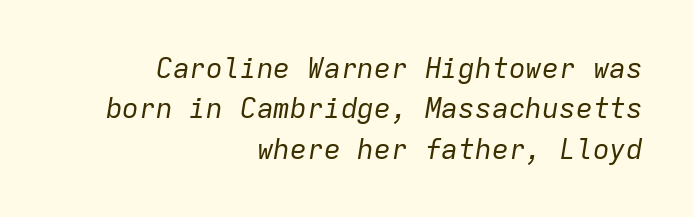
The image shows 28 px regular-weight type, italic (leaning right), monospaced; set right-aligned, normal line spacing (1.44x), normal letter spacing, not underlined; low stroke contrast and a medium x-height.
